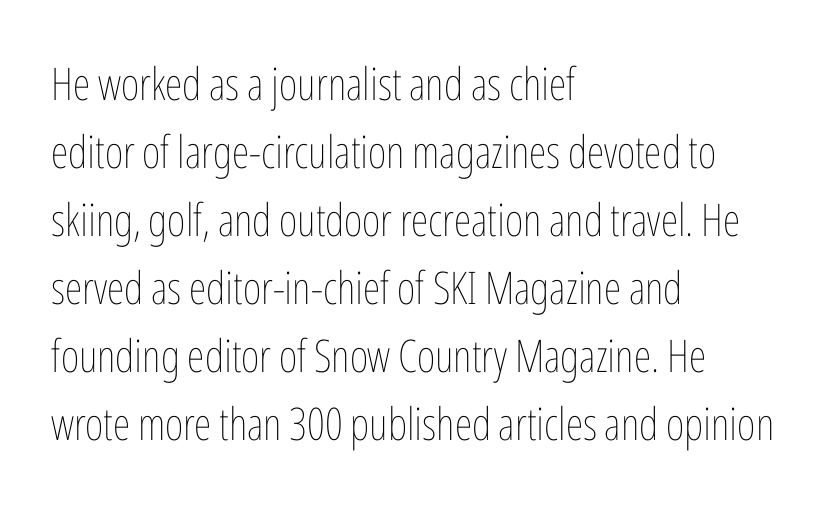
The image shows 45 px thin, condensed type, upright; set left-aligned, normal line spacing (1.51x), normal letter spacing, not underlined; low stroke contrast and a medium x-height.
